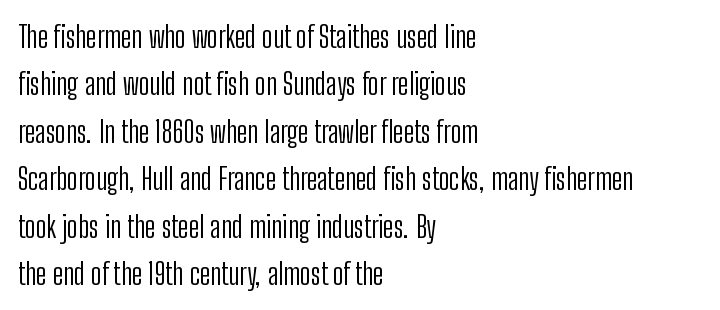
Q: Is the text bold? A: No.
Q: Is the text italic (slanted)? A: No, it is upright.
Q: Is the typeface a serif or a sans-serif typeface? A: Sans-serif.
Q: Is the text underlined? A: No.
Q: How is the paragraph aligned? A: Left-aligned.
Q: Is the spacing between letters normal or unusually wide? A: Normal.
Q: Is the spacing between lines tight, normal or loose? A: Normal.
Q: Width (condensed, normal, or wide)? A: Condensed.
Q: Stroke contrast? A: Low.
Q: x-height? A: Medium.
Q: Monospaced? A: No.
